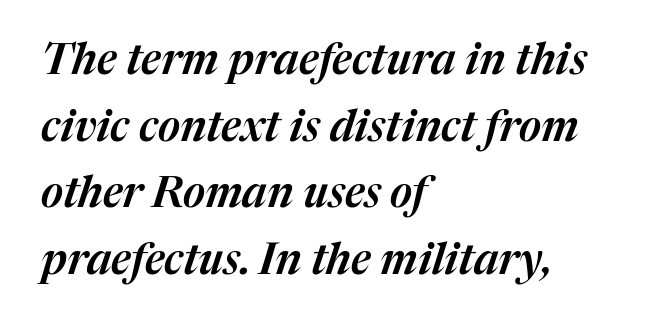
{"italic": "yes", "lean": "right", "slant_degrees": 17, "width": "normal", "stroke_contrast": "medium", "x_height": "medium", "monospaced": "no", "underline": "no", "align": "left", "line_spacing": "normal", "line_spacing_ratio": 1.55, "letter_spacing": "normal", "letter_spacing_em": 0.0, "glyph_px": 43}
